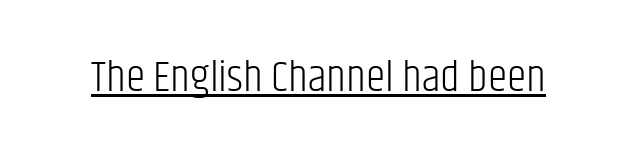
The image shows 44 px light, condensed sans-serif type, upright; set normal letter spacing, underlined; low stroke contrast and a large x-height.
